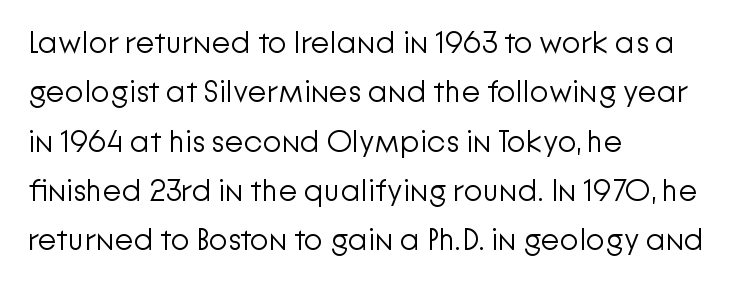
Q: Is the text bold? A: No.
Q: Is the text italic (slanted)? A: No, it is upright.
Q: Is the typeface a serif or a sans-serif typeface? A: Sans-serif.
Q: Is the text underlined? A: No.
Q: How is the paragraph aligned? A: Left-aligned.
Q: Is the spacing between letters normal or unusually wide? A: Normal.
Q: Is the spacing between lines tight, normal or loose? A: Normal.
Q: Width (condensed, normal, or wide)? A: Normal.
Q: Stroke contrast? A: Low.
Q: x-height? A: Medium.
Q: Monospaced? A: No.
